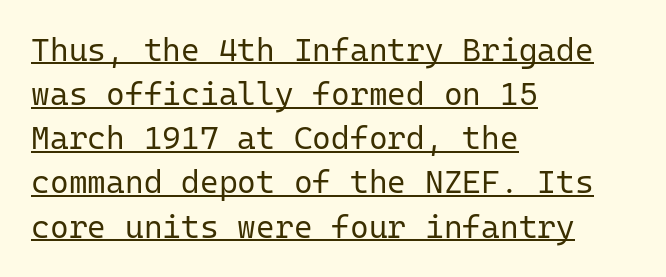
Q: Is the text bold? A: No.
Q: Is the text italic (slanted)? A: No, it is upright.
Q: Is the typeface a serif or a sans-serif typeface? A: Sans-serif.
Q: Is the text underlined? A: Yes.
Q: How is the paragraph aligned? A: Left-aligned.
Q: Is the spacing between letters normal or unusually wide? A: Normal.
Q: Is the spacing between lines tight, normal or loose? A: Normal.
Q: Width (condensed, normal, or wide)? A: Normal.
Q: Stroke contrast? A: Low.
Q: x-height? A: Medium.
Q: Monospaced? A: Yes.
